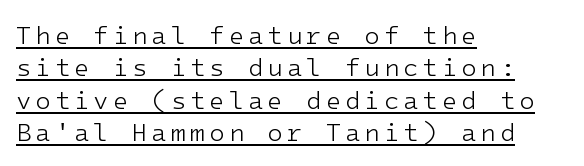
Q: Is the text bold? A: No.
Q: Is the text italic (slanted)? A: No, it is upright.
Q: Is the text underlined? A: Yes.
Q: How is the paragraph aligned? A: Left-aligned.
Q: Is the spacing between lines tight, normal or loose? A: Normal.
